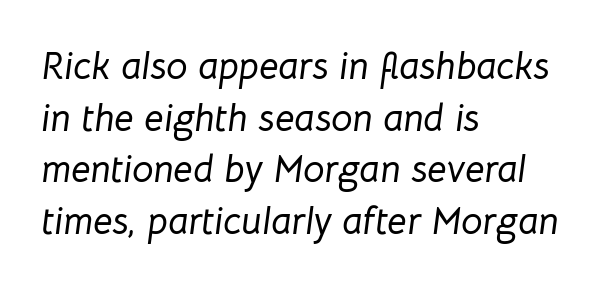
The image shows 38 px text type, italic (leaning right); set left-aligned, normal line spacing (1.36x), normal letter spacing, not underlined; low stroke contrast and a medium x-height.
